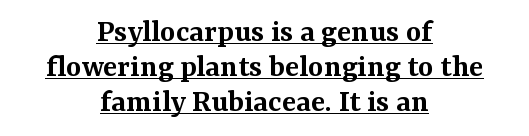
The image shows 33 px semibold serif type, upright; set centered, tight line spacing (1.06x), normal letter spacing, underlined; medium stroke contrast and a medium x-height.
